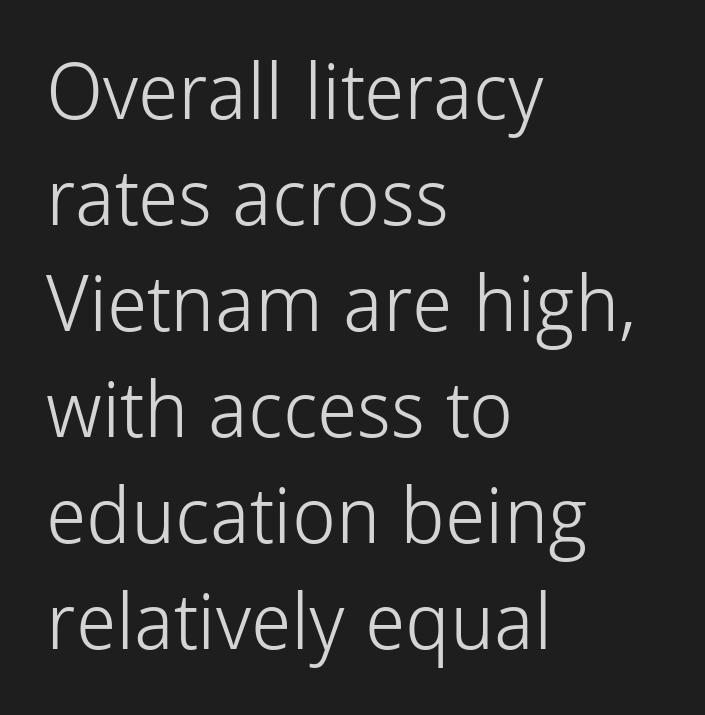
{"serif": "no", "italic": "no", "bold": "no", "weight": "light", "width": "normal", "stroke_contrast": "low", "x_height": "medium", "monospaced": "no", "underline": "no", "align": "left", "line_spacing": "normal", "line_spacing_ratio": 1.36, "letter_spacing": "normal", "letter_spacing_em": 0.0, "glyph_px": 78}
